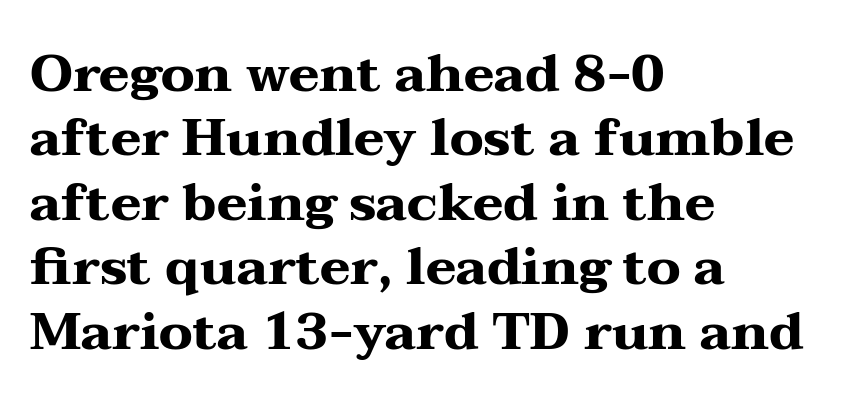
The font family rendered here belongs to the serif group. These lines stack with their left ends in a neat column. Between one letter and the next there's only the usual sliver of space. Quick note: underline off. Typesetter's note: full bold, strokes at maximum text heaviness. Proportional: the letters do not fall into vertical columns.
